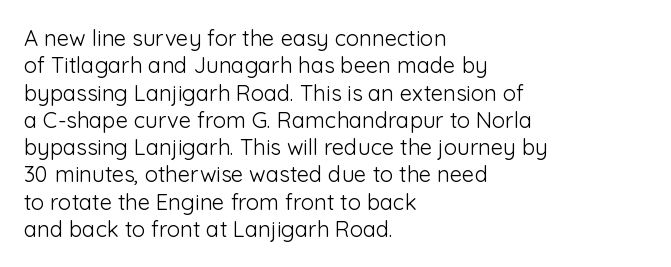
Q: Is the text bold? A: No.
Q: Is the text italic (slanted)? A: No, it is upright.
Q: Is the text underlined? A: No.
Q: How is the paragraph aligned? A: Left-aligned.
Q: Is the spacing between letters normal or unusually wide? A: Normal.
